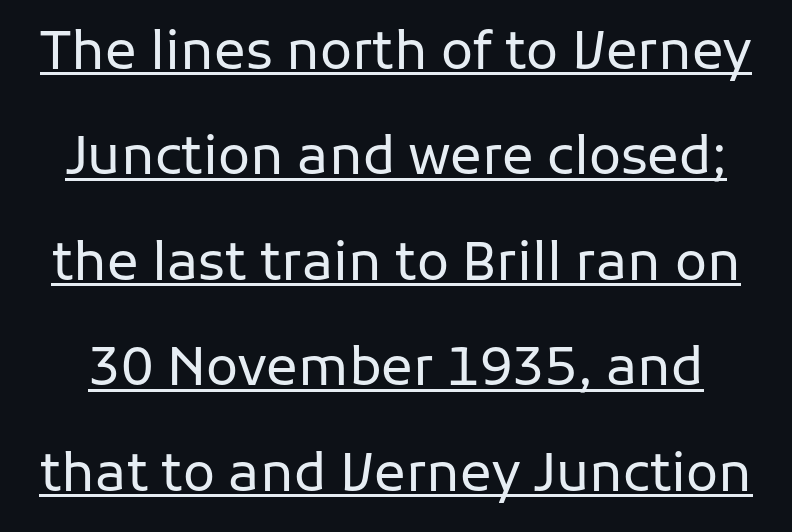
Q: Is the text bold? A: No.
Q: Is the text italic (slanted)? A: No, it is upright.
Q: Is the typeface a serif or a sans-serif typeface? A: Sans-serif.
Q: Is the text underlined? A: Yes.
Q: Is the spacing between letters normal or unusually wide? A: Normal.
Q: Is the spacing between lines tight, normal or loose? A: Loose.
Q: Width (condensed, normal, or wide)? A: Normal.
Q: Stroke contrast? A: Low.
Q: x-height? A: Medium.
Q: Monospaced? A: No.
